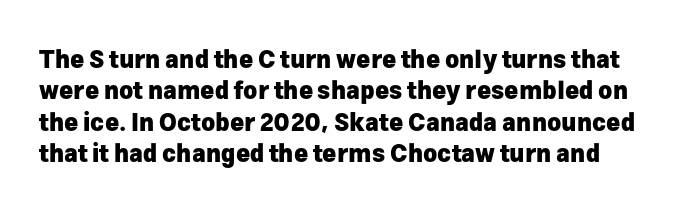
{"italic": "no", "bold": "yes", "underline": "no", "line_spacing": "normal", "line_spacing_ratio": 1.31, "letter_spacing": "normal", "letter_spacing_em": 0.0, "glyph_px": 24}
